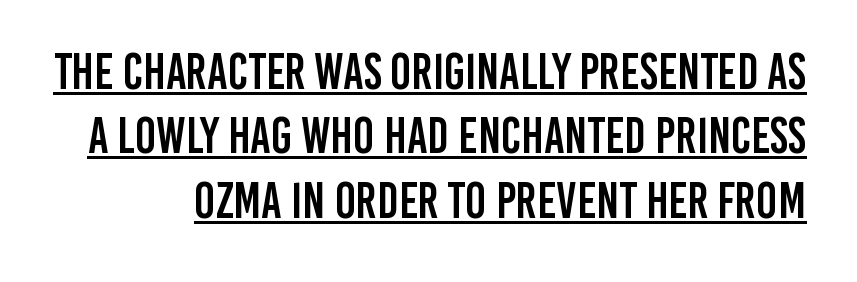
The image shows 50 px condensed sans-serif type, upright; set normal line spacing (1.29x), normal letter spacing, underlined; low stroke contrast and a large x-height.
